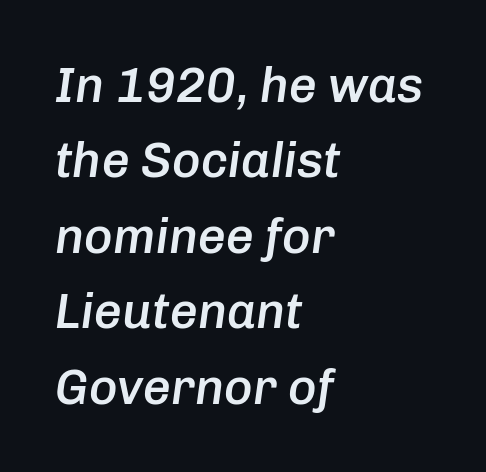
Q: Is the text bold? A: Semi-bold.
Q: Is the text italic (slanted)? A: Yes, it leans right by about 8 degrees.
Q: Is the text underlined? A: No.
Q: How is the paragraph aligned? A: Left-aligned.
Q: Is the spacing between letters normal or unusually wide? A: Normal.
Q: Is the spacing between lines tight, normal or loose? A: Normal.
Q: Width (condensed, normal, or wide)? A: Normal.
Q: Stroke contrast? A: Low.
Q: x-height? A: Medium.
Q: Monospaced? A: No.
